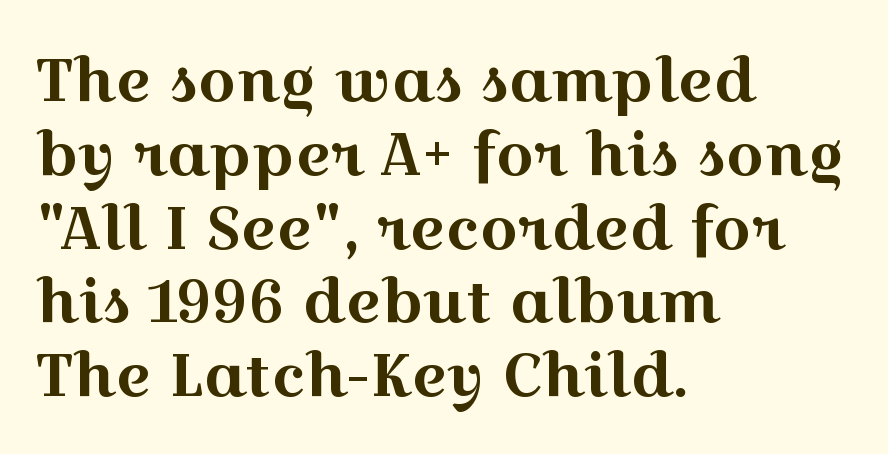
Where is the straight margin? On the left. The passage shown is typed in a proportional face where columns would drift. The string is rendered with underlining switched off. This is the regular roman posture of the typeface. The letters carry serifs — small finishing strokes at the ends of their stems.
